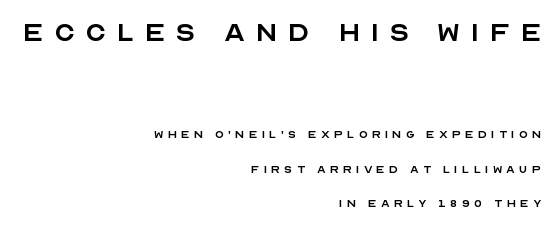
The image shows 34 px regular-weight sans-serif type, upright; set right-aligned, loose line spacing (2.47x), unusually wide letter spacing (+0.3 em), not underlined; the first (top) block is 2.43x larger; a large x-height.
